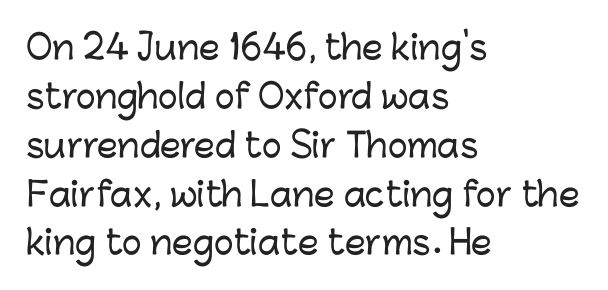
{"serif": "no", "italic": "no", "width": "normal", "stroke_contrast": "low", "x_height": "medium", "monospaced": "no", "underline": "no", "align": "left", "line_spacing": "normal", "line_spacing_ratio": 1.48, "letter_spacing": "normal", "letter_spacing_em": 0.0, "glyph_px": 33}
